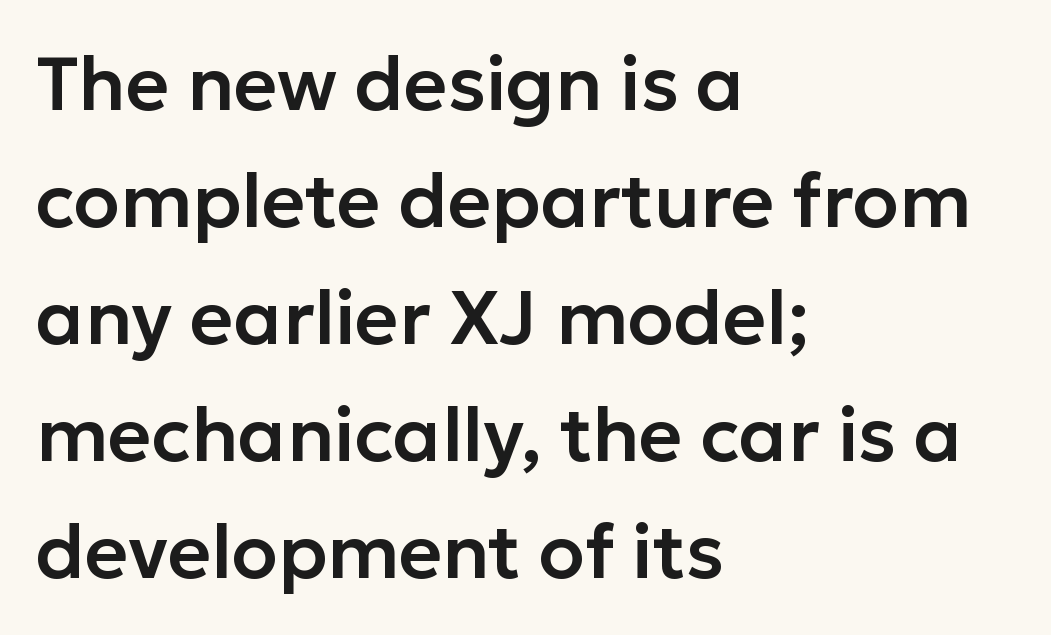
The image shows 75 px sans-serif type, upright; set left-aligned, normal line spacing (1.56x), normal letter spacing, not underlined; low stroke contrast and a medium x-height.
